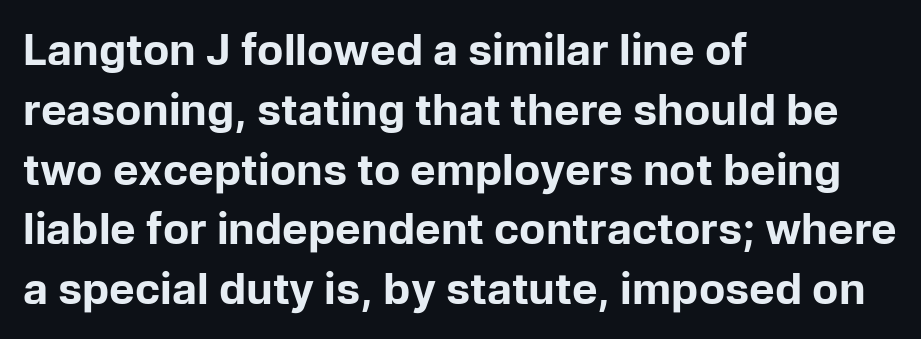
The face used here is proportionally spaced, like ordinary book or web type. Typographically, this falls in the sans-serif category. Layout note: lines flush left. Italic: no, the glyphs are upright roman.
